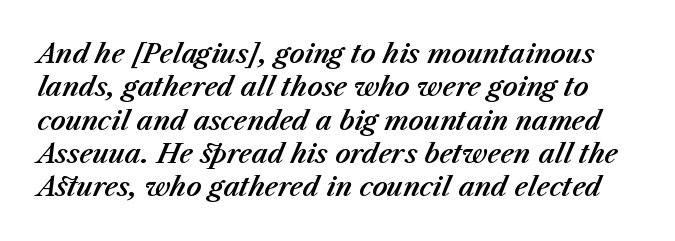
Q: Is the text italic (slanted)? A: Yes, it leans right by about 23 degrees.
Q: Is the text underlined? A: No.
Q: Is the spacing between letters normal or unusually wide? A: Normal.
Q: Is the spacing between lines tight, normal or loose? A: Normal.
